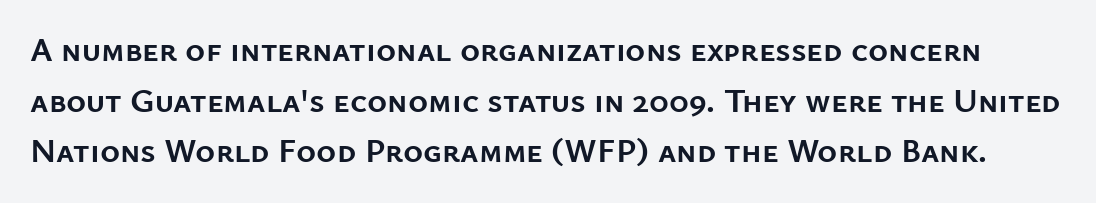
{"serif": "no", "italic": "no", "bold": "yes", "weight": "semibold", "width": "normal", "stroke_contrast": "low", "x_height": "medium", "monospaced": "no", "underline": "no", "line_spacing": "normal", "line_spacing_ratio": 1.49, "letter_spacing": "normal", "letter_spacing_em": 0.0, "glyph_px": 34}
